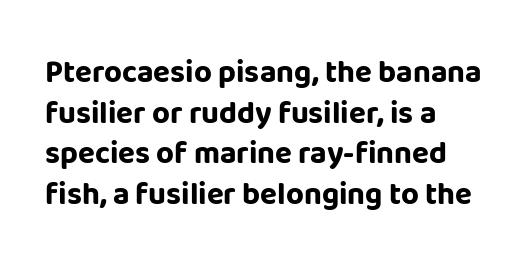
Type without underlining. The axis of the letterforms is exactly vertical. These lines are composed in type without serifs. The paragraph has a hard left edge and a soft right edge. The designer left line spacing at the default.
